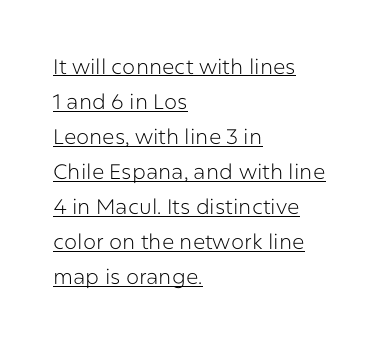
{"italic": "no", "bold": "no", "underline": "yes", "align": "left", "line_spacing": "normal", "line_spacing_ratio": 1.67, "letter_spacing": "normal", "letter_spacing_em": 0.0, "glyph_px": 21}
